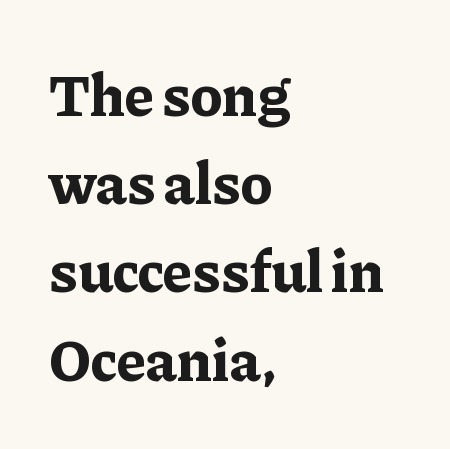
Q: Is the text bold? A: Yes.
Q: Is the text italic (slanted)? A: No, it is upright.
Q: Is the typeface a serif or a sans-serif typeface? A: Serif.
Q: Is the text underlined? A: No.
Q: How is the paragraph aligned? A: Left-aligned.
Q: Is the spacing between letters normal or unusually wide? A: Normal.
Q: Is the spacing between lines tight, normal or loose? A: Normal.
Q: Width (condensed, normal, or wide)? A: Normal.
Q: Stroke contrast? A: Low.
Q: x-height? A: Medium.
Q: Monospaced? A: No.
